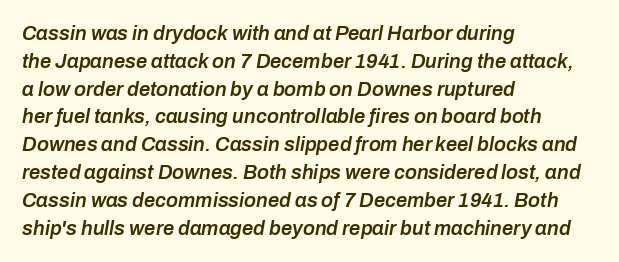
The image shows 20 px text type, italic (leaning right); set left-aligned, normal line spacing (1.39x), normal letter spacing, not underlined.
